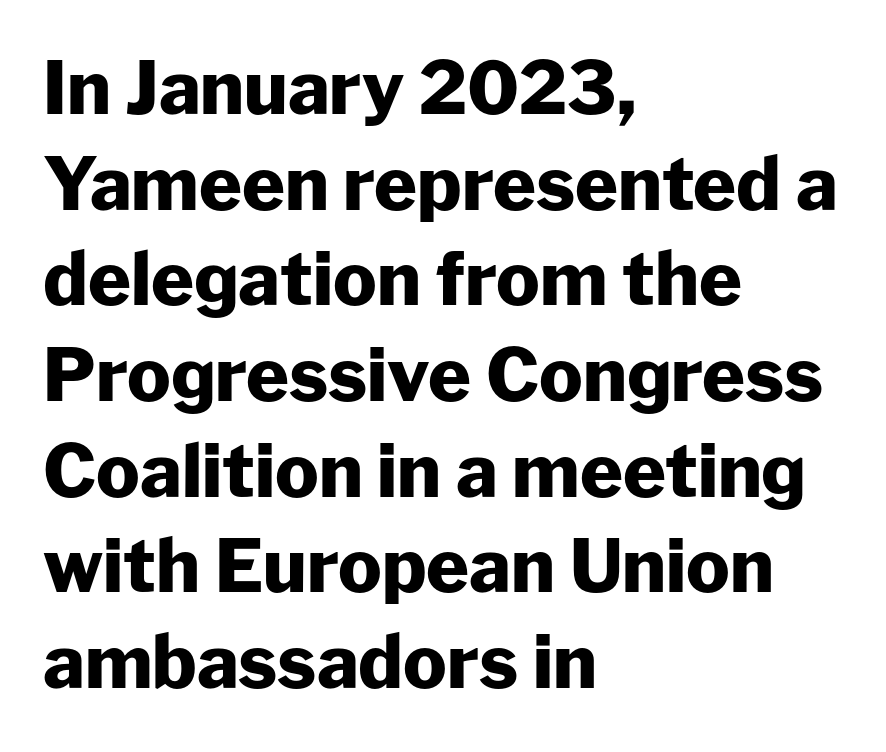
Q: Is the text bold? A: Yes.
Q: Is the text italic (slanted)? A: No, it is upright.
Q: Is the typeface a serif or a sans-serif typeface? A: Sans-serif.
Q: Is the text underlined? A: No.
Q: How is the paragraph aligned? A: Left-aligned.
Q: Is the spacing between letters normal or unusually wide? A: Normal.
Q: Is the spacing between lines tight, normal or loose? A: Normal.
Q: Width (condensed, normal, or wide)? A: Normal.
Q: Stroke contrast? A: Low.
Q: x-height? A: Medium.
Q: Monospaced? A: No.
